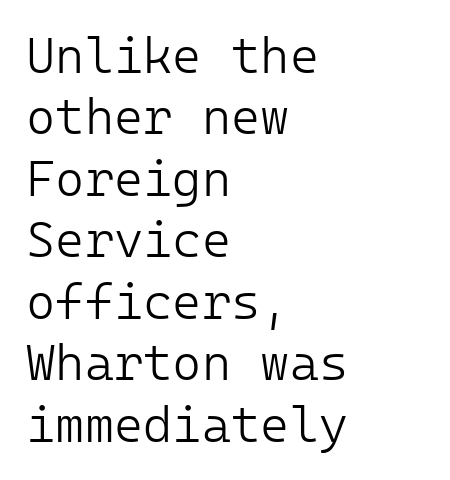
{"serif": "no", "italic": "no", "bold": "no", "weight": "light", "width": "normal", "stroke_contrast": "low", "x_height": "medium", "underline": "no", "align": "left", "line_spacing_ratio": 1.23, "letter_spacing": "normal", "letter_spacing_em": 0.0, "glyph_px": 50}
